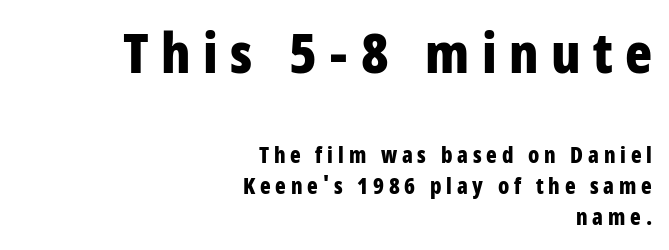
The image shows 56 px bold, condensed sans-serif type, upright; set right-aligned, normal line spacing (1.4x), unusually wide letter spacing (+0.22 em), not underlined; the first (top) block is 2.55x larger; low stroke contrast and a large x-height.
